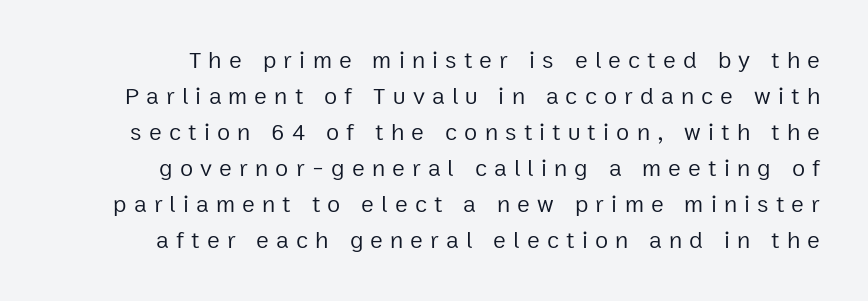
{"italic": "no", "bold": "no", "underline": "no", "line_spacing": "normal", "line_spacing_ratio": 1.5, "letter_spacing": "wide", "letter_spacing_em": 0.3, "glyph_px": 24}
